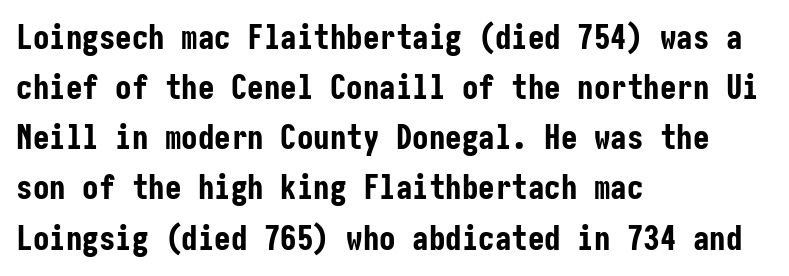
Q: Is the text bold? A: Yes.
Q: Is the text italic (slanted)? A: No, it is upright.
Q: Is the typeface a serif or a sans-serif typeface? A: Sans-serif.
Q: Is the text underlined? A: No.
Q: How is the paragraph aligned? A: Left-aligned.
Q: Is the spacing between letters normal or unusually wide? A: Normal.
Q: Is the spacing between lines tight, normal or loose? A: Normal.
Q: Width (condensed, normal, or wide)? A: Condensed.
Q: Stroke contrast? A: Low.
Q: x-height? A: Medium.
